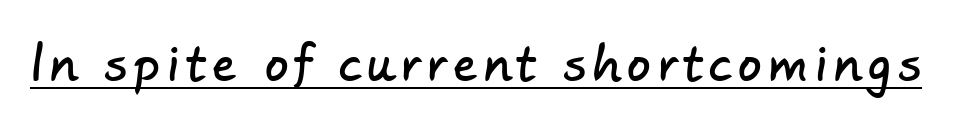
The type family on display is of the sans-serif kind. Do the characters align in a grid? No, the font is proportional. The lettering is marked with a stroke running underneath it.
